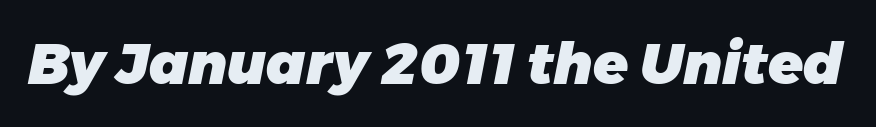
Is the letter spacing exaggerated? No — it looks like the ordinary default. Descender tails drop into unmarked territory. The passage shown leans; its letterforms are oblique. Compared with an ordinary text face, these strokes are far heavier — a full bold. Spacing verdict: proportional, widths tailored to each character.
